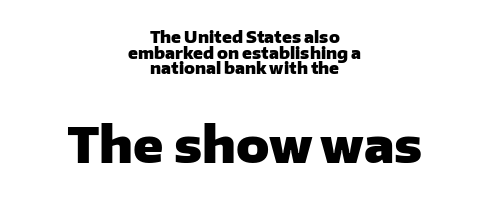
Q: Is the text bold? A: Yes.
Q: Is the text italic (slanted)? A: No, it is upright.
Q: Is the typeface a serif or a sans-serif typeface? A: Sans-serif.
Q: Is the text underlined? A: No.
Q: How is the paragraph aligned? A: Centered.
Q: Is the spacing between letters normal or unusually wide? A: Normal.
Q: Is the spacing between lines tight, normal or loose? A: Tight.
Q: Which block of text is set in a larger size, the first (top) or the second (bottom)? A: The second (bottom) one.
Q: Width (condensed, normal, or wide)? A: Normal.
Q: Stroke contrast? A: Low.
Q: x-height? A: Medium.
Q: Monospaced? A: No.
